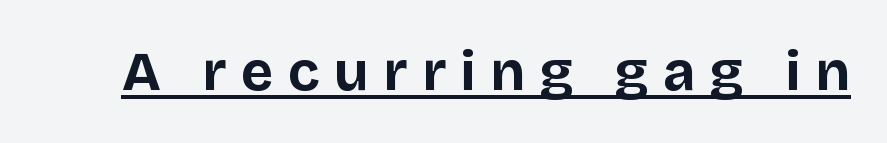
{"serif": "no", "italic": "no", "bold": "yes", "weight": "bold", "width": "normal", "stroke_contrast": "low", "x_height": "large", "monospaced": "no", "underline": "yes", "letter_spacing": "wide", "letter_spacing_em": 0.26, "glyph_px": 56}
